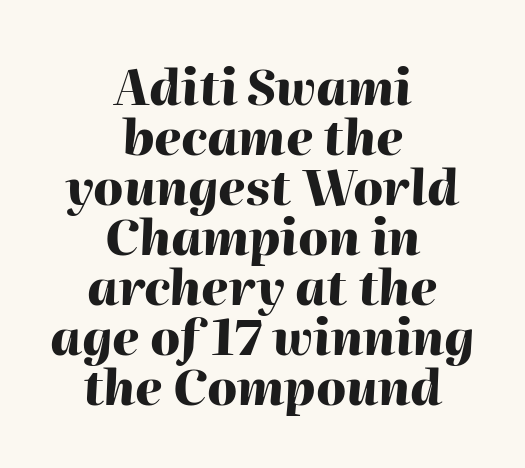
Very little white space separates one row of letters from the next. The glyphs are unaccompanied by any horizontal stroke below them. Rendered with sloped, italic letterforms. Look at the tracking — it's just the regular setting, nothing added.
